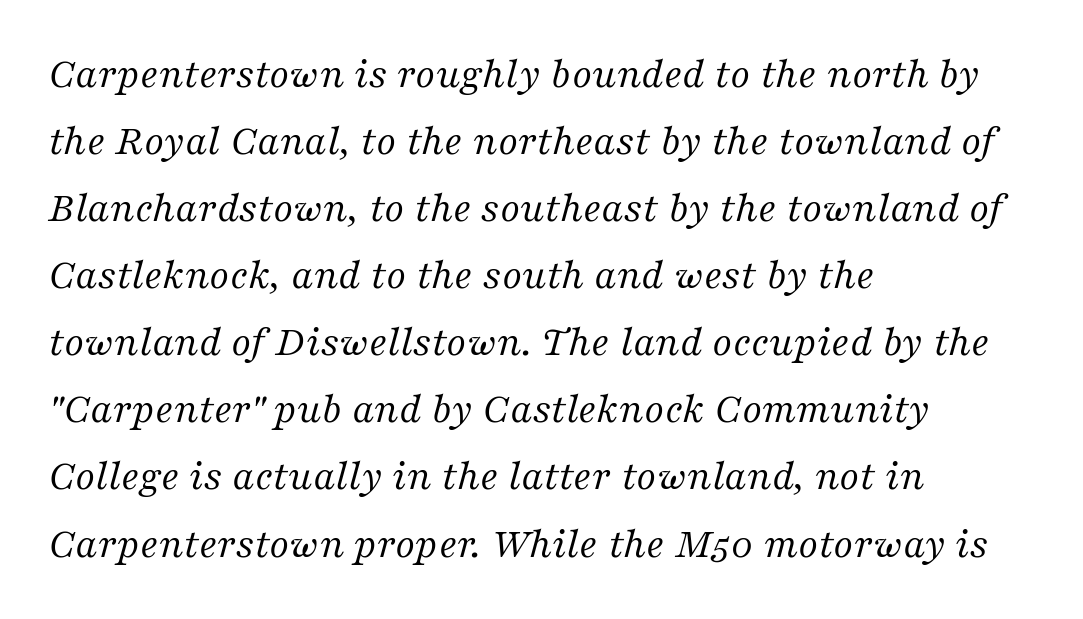
{"serif": "yes", "italic": "yes", "lean": "right", "slant_degrees": 16, "bold": "no", "weight": "regular", "width": "normal", "stroke_contrast": "medium", "x_height": "medium", "monospaced": "no", "underline": "no", "align": "left", "line_spacing": "normal", "line_spacing_ratio": 1.56, "letter_spacing": "normal", "letter_spacing_em": 0.0, "glyph_px": 43}
